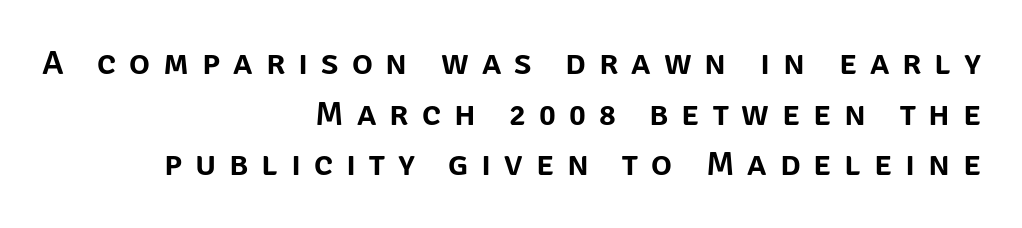
The line texture is sparse and dotted thanks to wide tracking. Think of a printed novel: that variable character pitch is what you see here. The rendering shows plain stroke endings on the letterforms — a sans-serif design. Characters remain perfectly vertical along every line. Alignment: flush right.
